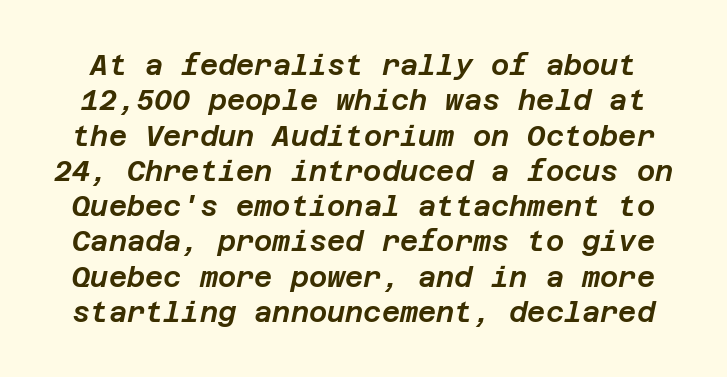
Each new line begins a customary step beneath the previous one. The specimen reads as italic at a glance. Honestly, the letter spacing is just normal — you wouldn't notice it. The space beneath each line is pristine and unruled.
